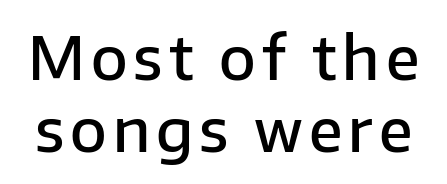
The image shows 60 px semibold sans-serif type, upright; set line spacing 1.2x, not underlined; low stroke contrast and a medium x-height.
